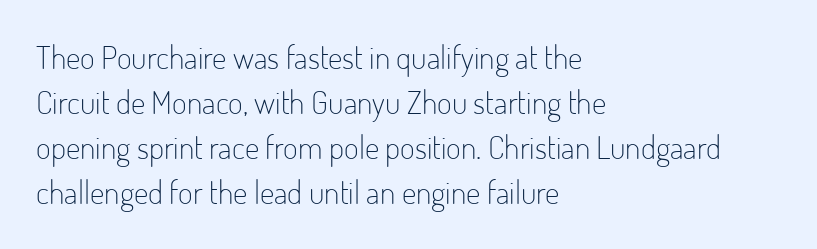
{"serif": "no", "italic": "no", "bold": "no", "weight": "light", "width": "condensed", "stroke_contrast": "low", "x_height": "small", "monospaced": "no", "underline": "no", "align": "left", "line_spacing": "normal", "line_spacing_ratio": 1.41, "letter_spacing": "normal", "letter_spacing_em": 0.0, "glyph_px": 32}
